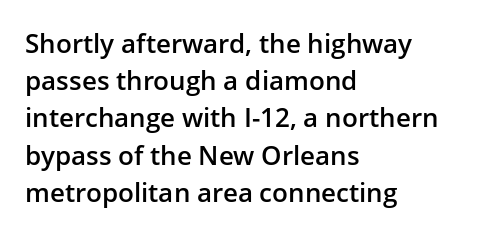
Q: Is the text bold? A: Semi-bold.
Q: Is the text italic (slanted)? A: No, it is upright.
Q: Is the text underlined? A: No.
Q: How is the paragraph aligned? A: Left-aligned.
Q: Is the spacing between letters normal or unusually wide? A: Normal.
Q: Is the spacing between lines tight, normal or loose? A: Normal.
